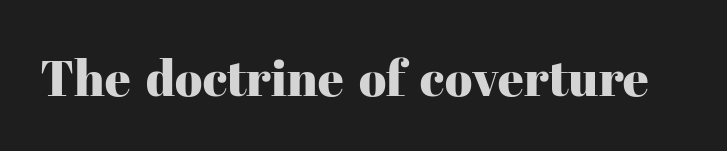
Q: Is the text italic (slanted)? A: No, it is upright.
Q: Is the typeface a serif or a sans-serif typeface? A: Serif.
Q: Is the text underlined? A: No.
Q: Is the spacing between letters normal or unusually wide? A: Normal.
Q: Width (condensed, normal, or wide)? A: Normal.
Q: Stroke contrast? A: High.
Q: x-height? A: Medium.
Q: Monospaced? A: No.
